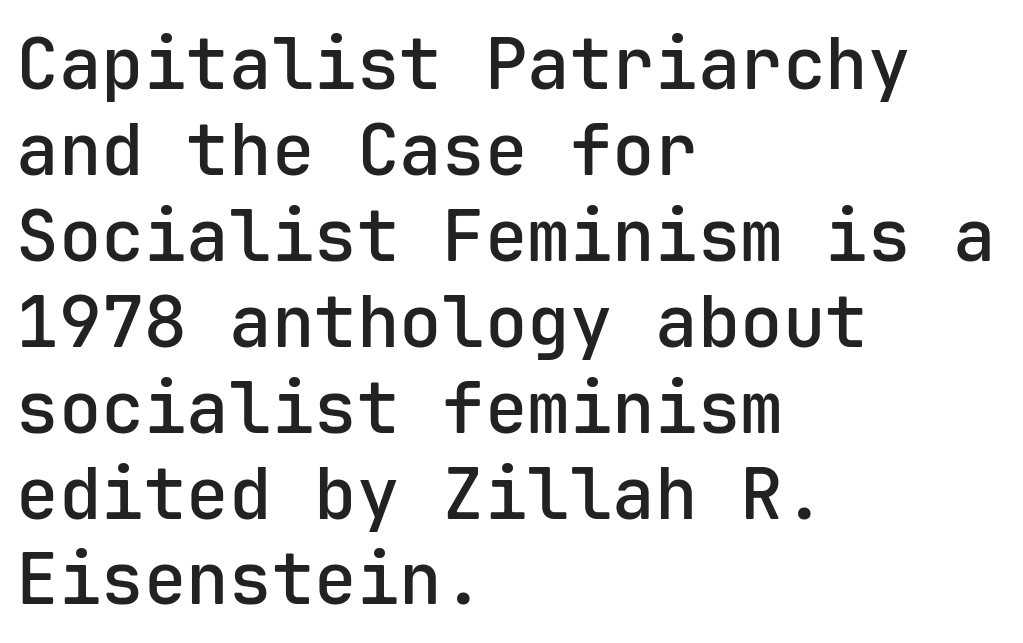
The lines are quadded left. In terms of weight, the rendering is demibold, just under bold. It's the straight-up-and-down kind of type. Beneath every word, the page is bare.
